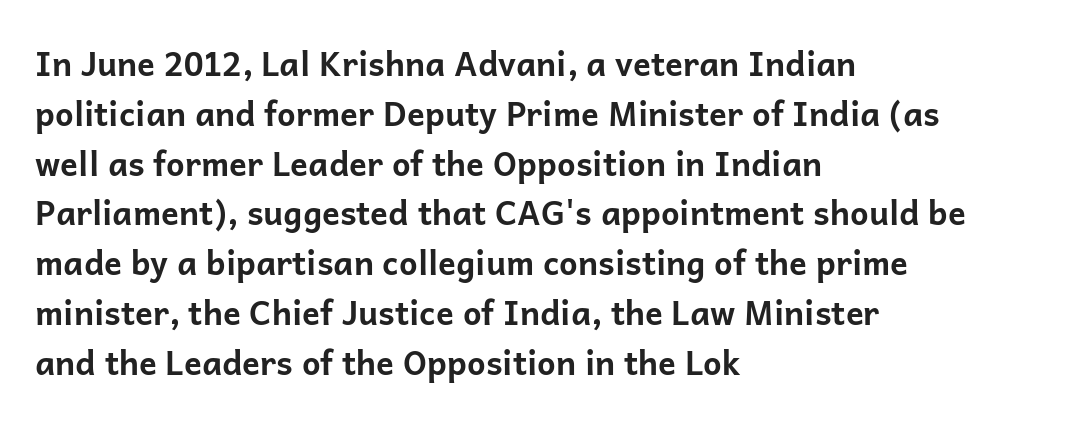
This sample uses an upright cut, with every glyph sitting square on the baseline. Grotesque or geometric, the face here clearly has no serifs. This rendering features lettering with no underline. A full-strength bold gives these letters their thick strokes. Think of a printed novel: that variable character pitch is what you see here. The text block is weighted toward the left margin, trailing off unevenly rightward.
